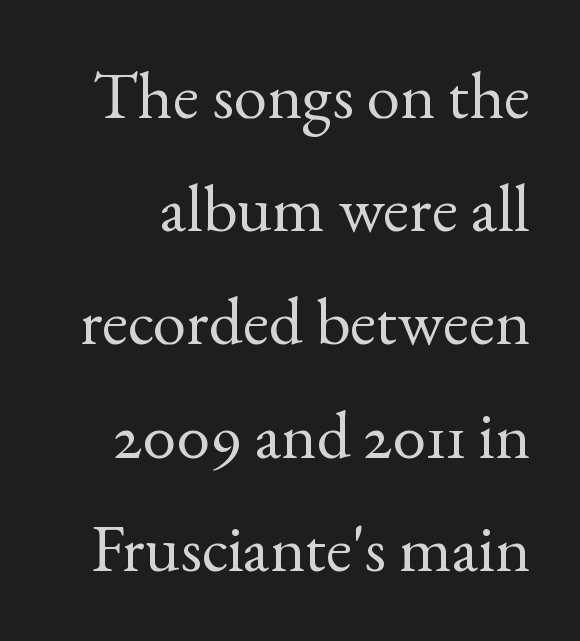
Q: Is the text bold? A: No.
Q: Is the text italic (slanted)? A: No, it is upright.
Q: Is the typeface a serif or a sans-serif typeface? A: Serif.
Q: Is the text underlined? A: No.
Q: Is the spacing between letters normal or unusually wide? A: Normal.
Q: Is the spacing between lines tight, normal or loose? A: Normal.
Q: Width (condensed, normal, or wide)? A: Normal.
Q: x-height? A: Small.
Q: Monospaced? A: No.
